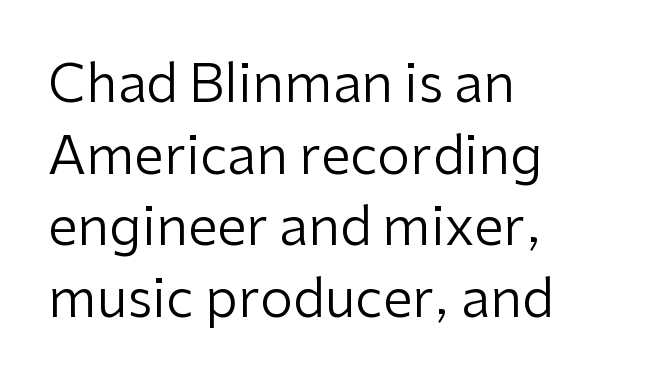
Q: Is the text bold? A: No.
Q: Is the text italic (slanted)? A: No, it is upright.
Q: Is the typeface a serif or a sans-serif typeface? A: Sans-serif.
Q: Is the text underlined? A: No.
Q: How is the paragraph aligned? A: Left-aligned.
Q: Is the spacing between letters normal or unusually wide? A: Normal.
Q: Is the spacing between lines tight, normal or loose? A: Normal.
Q: Width (condensed, normal, or wide)? A: Normal.
Q: Stroke contrast? A: Low.
Q: x-height? A: Medium.
Q: Monospaced? A: No.
